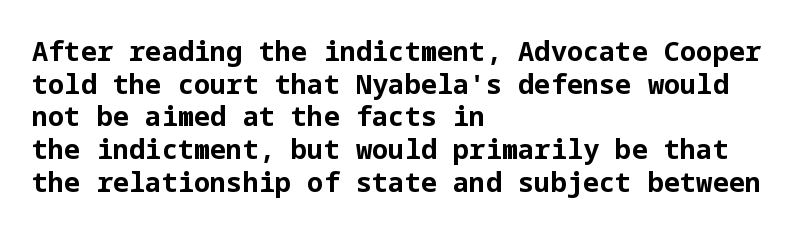
{"italic": "no", "bold": "yes", "underline": "no", "align": "left", "line_spacing_ratio": 1.21, "letter_spacing": "normal", "letter_spacing_em": 0.0, "glyph_px": 27}
